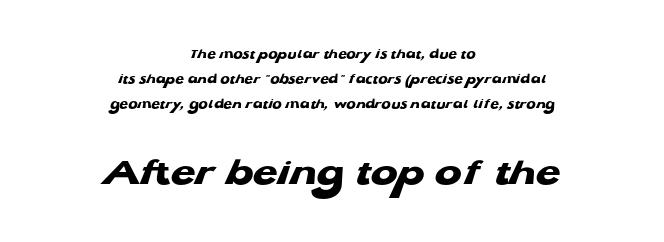
Emphasis by weight is at full strength: bold. The face used here is rendered with its standard letterfit. These lines are rendered in a variable-pitch font. Has an underline been added? It has not. Note: smaller setting up top, larger setting below.
